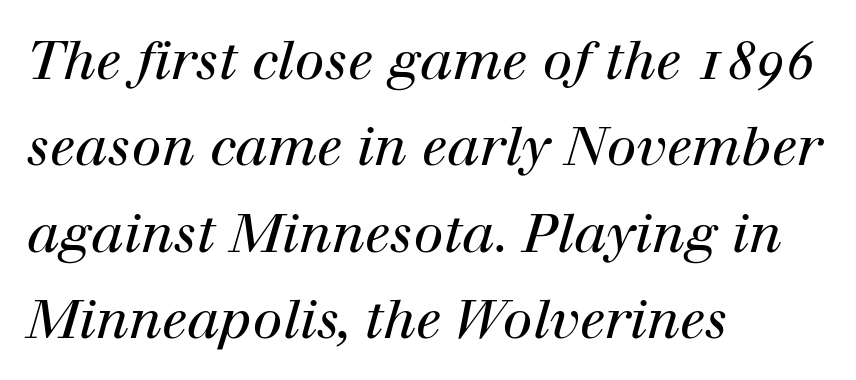
Q: Is the text bold? A: No.
Q: Is the text italic (slanted)? A: Yes, it leans right by about 12 degrees.
Q: Is the typeface a serif or a sans-serif typeface? A: Serif.
Q: Is the text underlined? A: No.
Q: How is the paragraph aligned? A: Left-aligned.
Q: Is the spacing between letters normal or unusually wide? A: Normal.
Q: Is the spacing between lines tight, normal or loose? A: Normal.
Q: Width (condensed, normal, or wide)? A: Normal.
Q: Stroke contrast? A: High.
Q: x-height? A: Medium.
Q: Monospaced? A: No.
